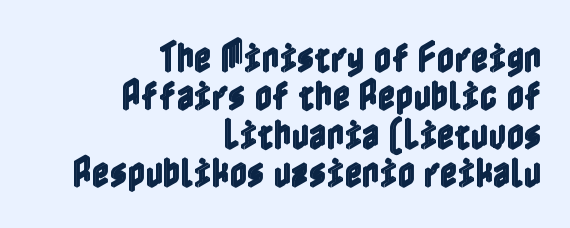
The image shows 34 px condensed type, upright; set right-aligned, tight line spacing (1.13x), normal letter spacing, not underlined; a medium x-height.
